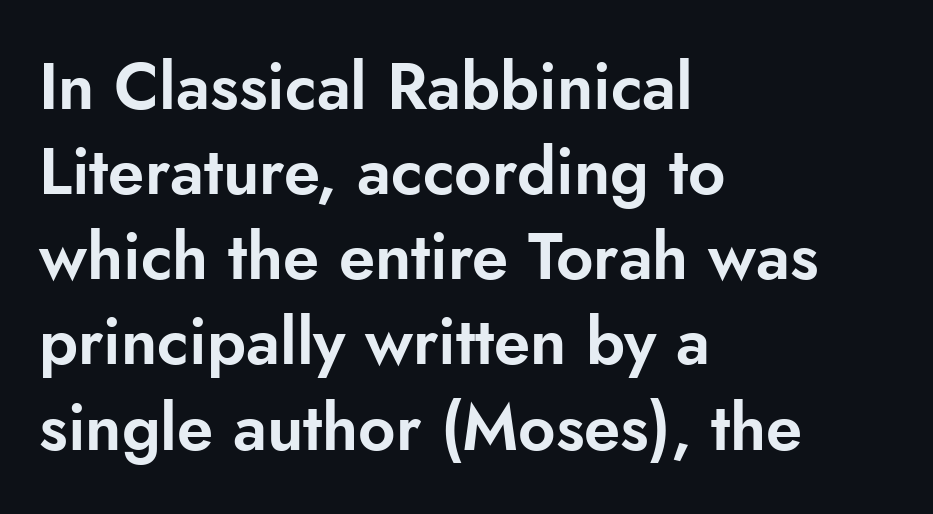
There is no visible air inserted between adjacent glyphs. Notice how the passage keeps a crisp vertical edge on the left only. Evenly set lines give the paragraph a standard silhouette. Style check: upright. Think of a printed novel: that variable character pitch is what you see here.
